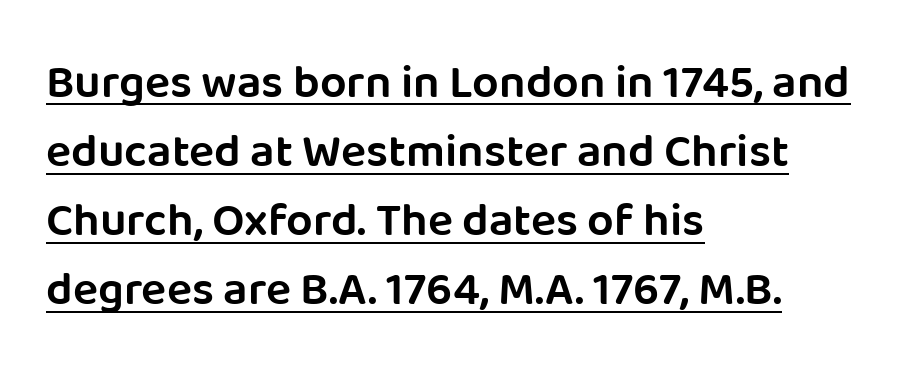
The image shows 47 px semibold sans-serif type, upright; set left-aligned, normal line spacing (1.47x), normal letter spacing, underlined; low stroke contrast and a large x-height.
